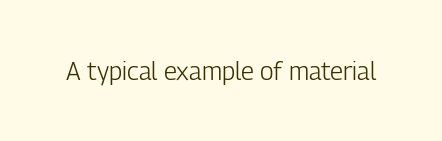
The rendering keeps characters at their native spacing. The font sits on the lighter half of the weight spectrum, regular included. Quick note: underline off. Is there any slant? The stems are plumb.
